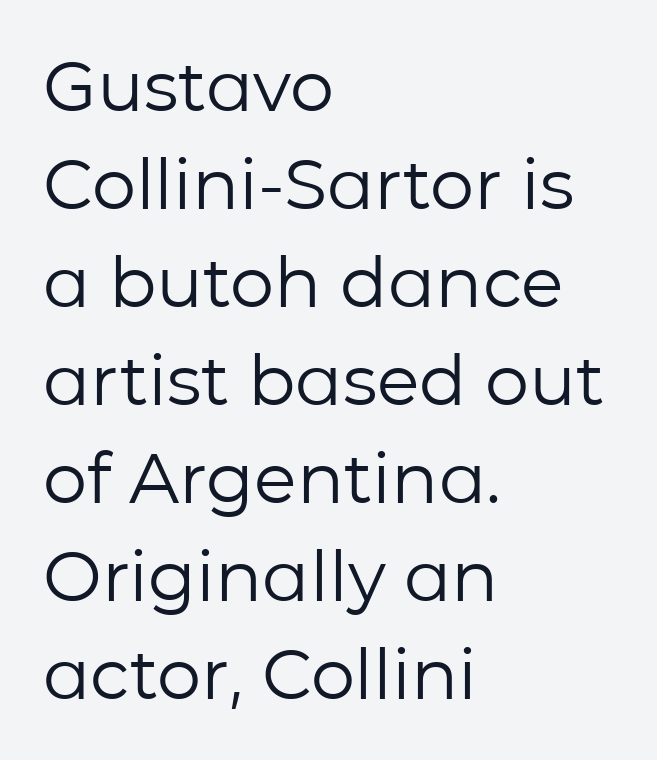
Q: Is the text bold? A: No.
Q: Is the text italic (slanted)? A: No, it is upright.
Q: Is the typeface a serif or a sans-serif typeface? A: Sans-serif.
Q: Is the text underlined? A: No.
Q: How is the paragraph aligned? A: Left-aligned.
Q: Is the spacing between letters normal or unusually wide? A: Normal.
Q: Is the spacing between lines tight, normal or loose? A: Normal.
Q: Width (condensed, normal, or wide)? A: Normal.
Q: Stroke contrast? A: Low.
Q: x-height? A: Medium.
Q: Monospaced? A: No.
